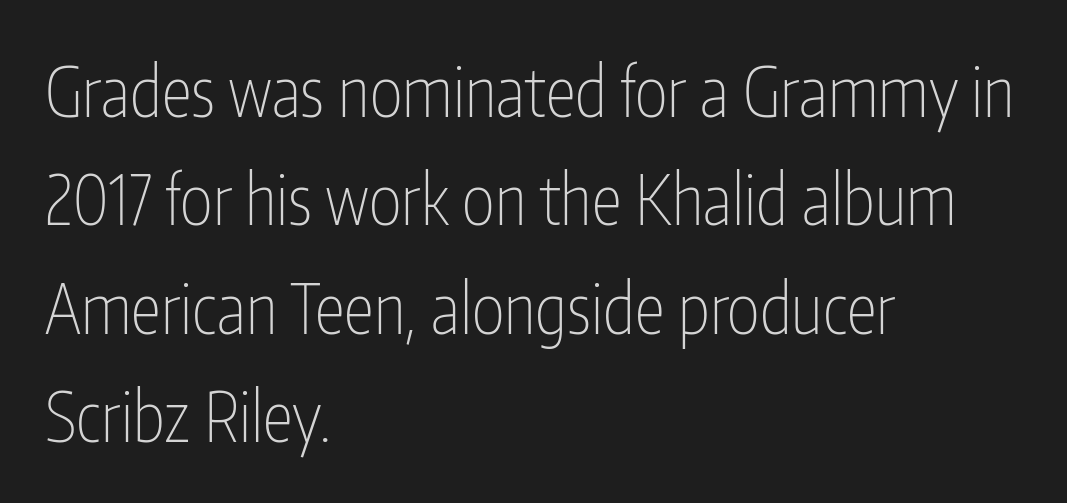
{"serif": "no", "italic": "no", "bold": "no", "weight": "thin", "width": "condensed", "stroke_contrast": "low", "x_height": "medium", "monospaced": "no", "underline": "no", "align": "left", "line_spacing": "normal", "line_spacing_ratio": 1.57, "letter_spacing": "normal", "letter_spacing_em": 0.0, "glyph_px": 69}
